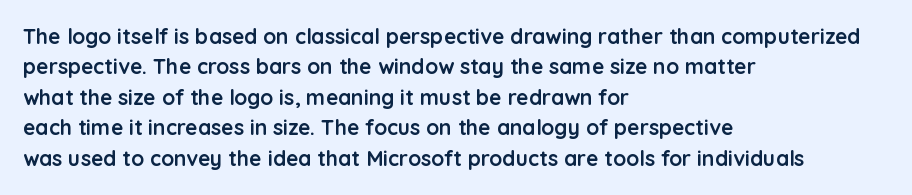
Q: Is the text bold? A: Yes.
Q: Is the text italic (slanted)? A: No, it is upright.
Q: Is the text underlined? A: No.
Q: How is the paragraph aligned? A: Left-aligned.
Q: Is the spacing between letters normal or unusually wide? A: Normal.
Q: Is the spacing between lines tight, normal or loose? A: Normal.
